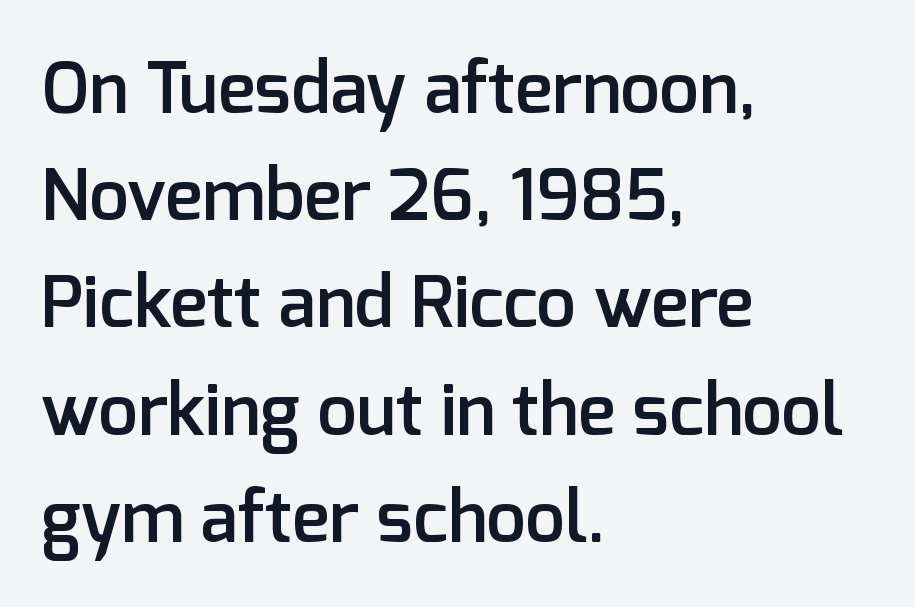
{"serif": "no", "italic": "no", "bold": "semi", "weight": "semibold", "width": "normal", "stroke_contrast": "low", "x_height": "medium", "monospaced": "no", "underline": "no", "align": "left", "line_spacing": "normal", "line_spacing_ratio": 1.51, "letter_spacing": "normal", "letter_spacing_em": 0.0, "glyph_px": 71}
